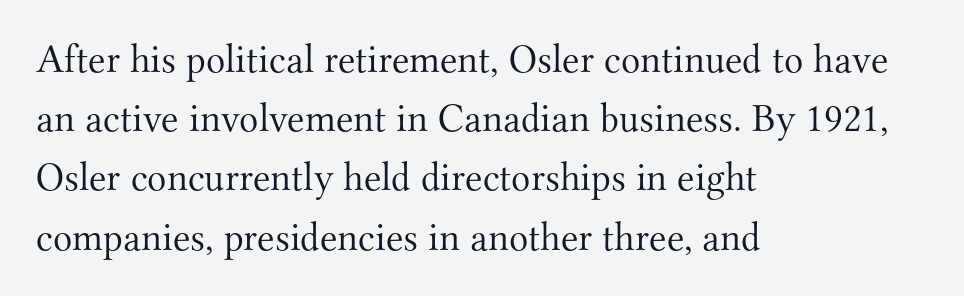
Does extra space separate the letters? No, they use regular spacing. Visually the block forms a straight wall on the left and a jagged coastline on the right. Any mark beneath the type? The region is blank. Think of a printed novel: that variable character pitch is what you see here. Upright lettering throughout.
